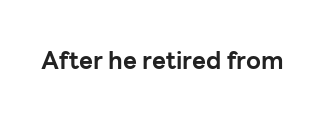
{"italic": "no", "bold": "yes", "underline": "no", "letter_spacing": "normal", "letter_spacing_em": 0.0, "glyph_px": 24}
